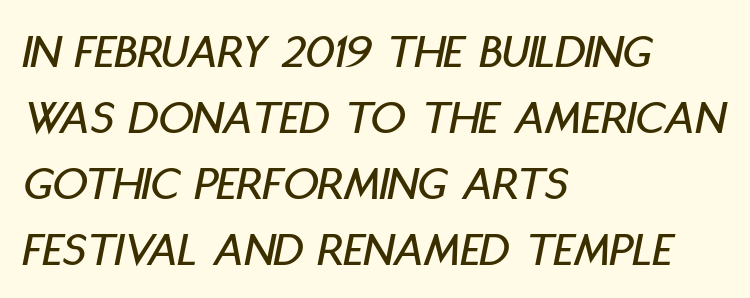
{"italic": "yes", "lean": "right", "slant_degrees": 11, "width": "condensed", "stroke_contrast": "low", "x_height": "large", "monospaced": "no", "underline": "no", "align": "left", "line_spacing": "normal", "line_spacing_ratio": 1.35, "letter_spacing": "normal", "letter_spacing_em": 0.0, "glyph_px": 49}
